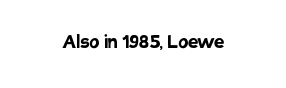
The image shows 23 px bold type, upright; set centered, normal letter spacing, not underlined.
